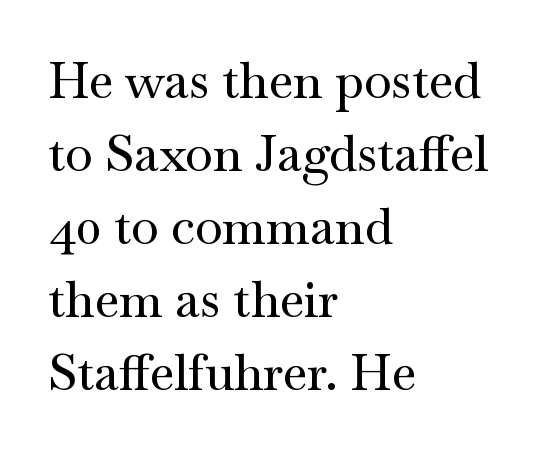
The image shows 50 px wide serif type, upright; set left-aligned, normal line spacing (1.46x), normal letter spacing, not underlined; medium stroke contrast and a small x-height.
